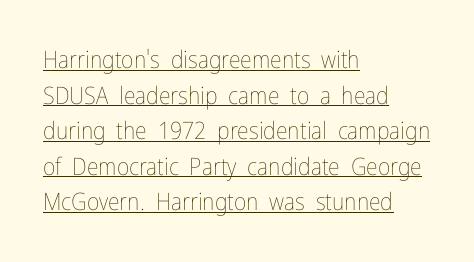
Q: Is the text bold? A: No.
Q: Is the text italic (slanted)? A: No, it is upright.
Q: Is the text underlined? A: Yes.
Q: How is the paragraph aligned? A: Left-aligned.
Q: Is the spacing between letters normal or unusually wide? A: Normal.
Q: Is the spacing between lines tight, normal or loose? A: Normal.
